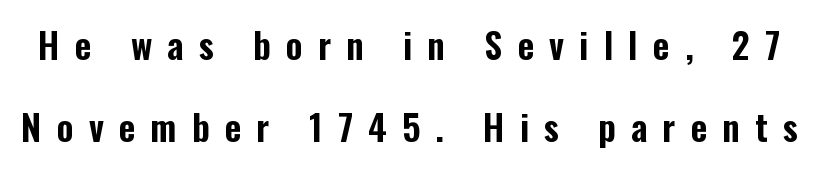
The image shows 36 px condensed sans-serif type, upright; set loose line spacing (2.27x), unusually wide letter spacing (+0.42 em), not underlined; low stroke contrast and a medium x-height.
